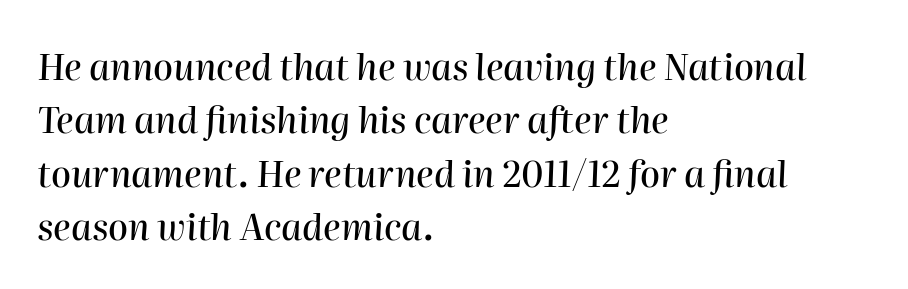
The image shows 36 px text type, italic (leaning right); set left-aligned, normal line spacing (1.48x), normal letter spacing, not underlined; high stroke contrast and a medium x-height.
